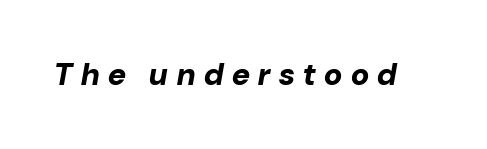
The image shows 31 px bold type, italic (leaning right); set unusually wide letter spacing (+0.28 em), not underlined; low stroke contrast and a medium x-height.
